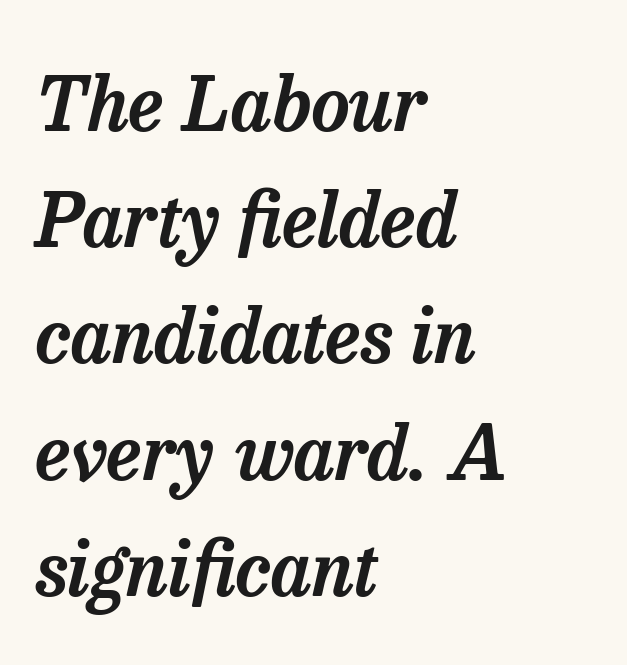
The lines are quadded left. Interline gaps are of average width in this sample. The axis of the letterforms is tilted away from vertical. Descender tails drop into unmarked territory. Inter-character spacing is left at the font's built-in metrics. The passage shown is typed in a proportional face where columns would drift.
